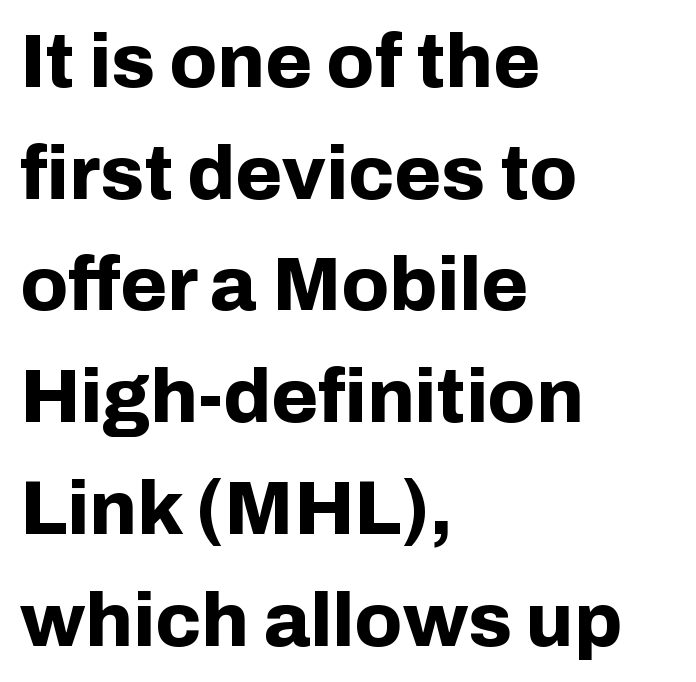
Q: Is the text bold? A: Yes.
Q: Is the text italic (slanted)? A: No, it is upright.
Q: Is the typeface a serif or a sans-serif typeface? A: Sans-serif.
Q: Is the text underlined? A: No.
Q: How is the paragraph aligned? A: Left-aligned.
Q: Is the spacing between letters normal or unusually wide? A: Normal.
Q: Is the spacing between lines tight, normal or loose? A: Normal.
Q: Width (condensed, normal, or wide)? A: Normal.
Q: Stroke contrast? A: Low.
Q: x-height? A: Medium.
Q: Monospaced? A: No.
